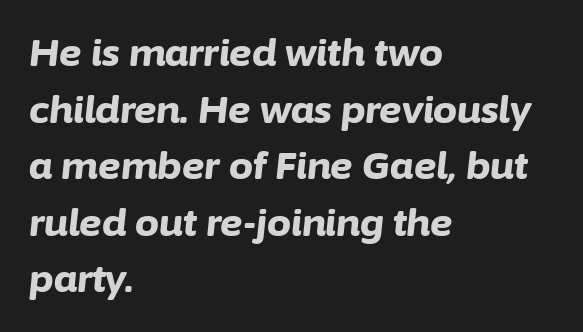
Q: Is the text bold? A: Yes.
Q: Is the text italic (slanted)? A: Yes, it leans right by about 6 degrees.
Q: Is the text underlined? A: No.
Q: How is the paragraph aligned? A: Left-aligned.
Q: Is the spacing between letters normal or unusually wide? A: Normal.
Q: Is the spacing between lines tight, normal or loose? A: Normal.
Q: Width (condensed, normal, or wide)? A: Normal.
Q: Stroke contrast? A: Low.
Q: x-height? A: Medium.
Q: Monospaced? A: No.
